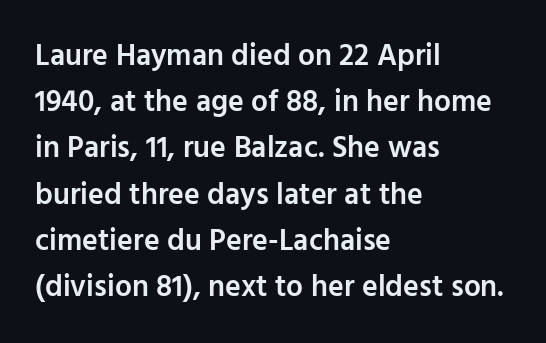
The image shows 30 px semibold sans-serif type, upright; set left-aligned, normal line spacing (1.54x), normal letter spacing, not underlined; low stroke contrast and a medium x-height.
